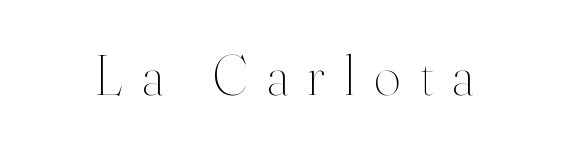
The passage shown is not underscored anywhere. No heavy texture on the line: the type isn't bold. Do the letters lean? They stand straight. Spacing verdict: proportional, widths tailored to each character.
